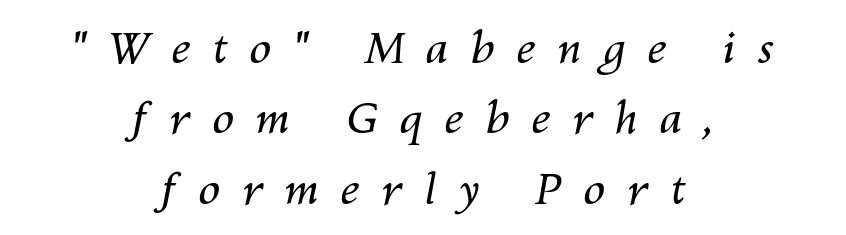
Successive baselines arrive at the customary interval. Only glyphs here, with clear space below each row. Character widths vary here, with narrow letters taking less room than wide ones. The compositor balanced each line on the midline.
